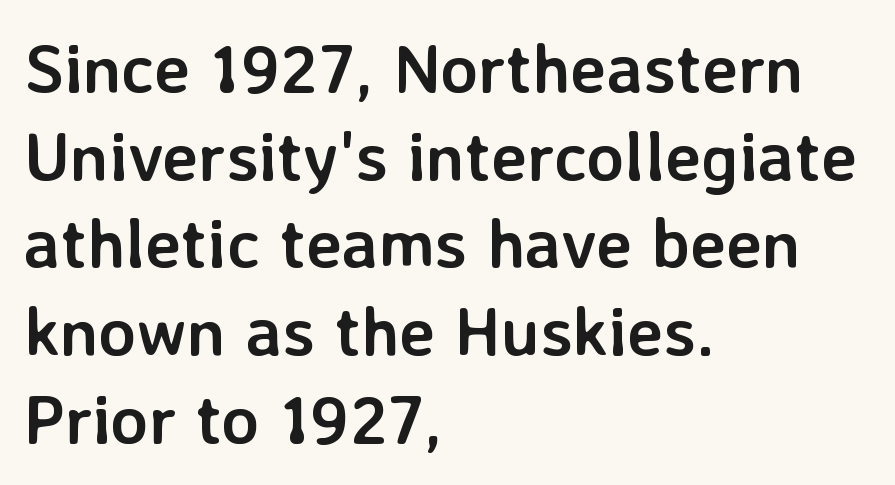
{"serif": "no", "italic": "no", "bold": "yes", "weight": "semibold", "width": "normal", "stroke_contrast": "low", "x_height": "medium", "monospaced": "no", "underline": "no", "align": "left", "line_spacing": "normal", "line_spacing_ratio": 1.27, "letter_spacing": "normal", "letter_spacing_em": 0.0, "glyph_px": 69}
